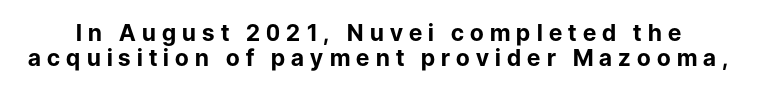
Q: Is the text bold? A: Yes.
Q: Is the text italic (slanted)? A: No, it is upright.
Q: Is the text underlined? A: No.
Q: Is the spacing between letters normal or unusually wide? A: Unusually wide.
Q: Is the spacing between lines tight, normal or loose? A: Tight.
